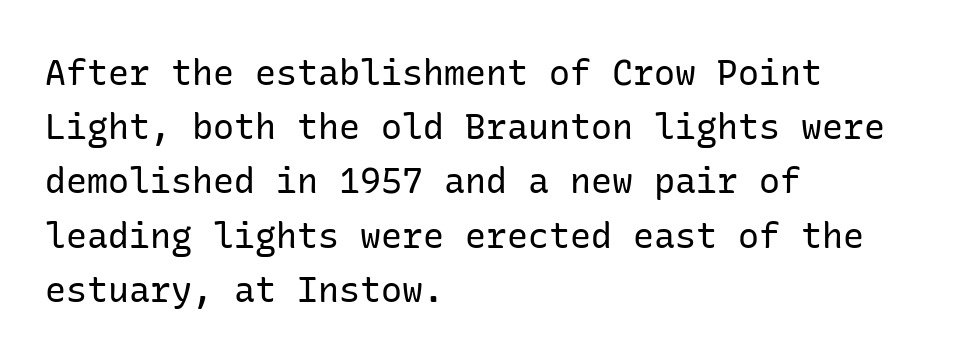
{"serif": "no", "italic": "no", "bold": "no", "weight": "regular", "width": "normal", "stroke_contrast": "low", "x_height": "medium", "underline": "no", "align": "left", "line_spacing": "normal", "line_spacing_ratio": 1.55, "letter_spacing": "normal", "letter_spacing_em": 0.0, "glyph_px": 35}
